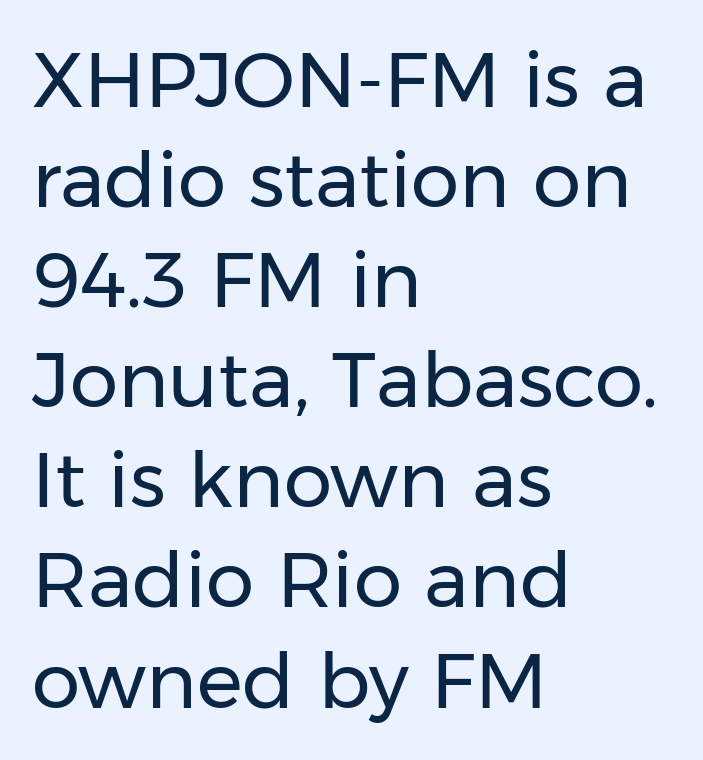
The space beneath each line is pristine and unruled. This sample uses plain, unmodified letter spacing. Each new line begins a customary step beneath the previous one. This reads as an unemphasized weight, regular at the heaviest.
